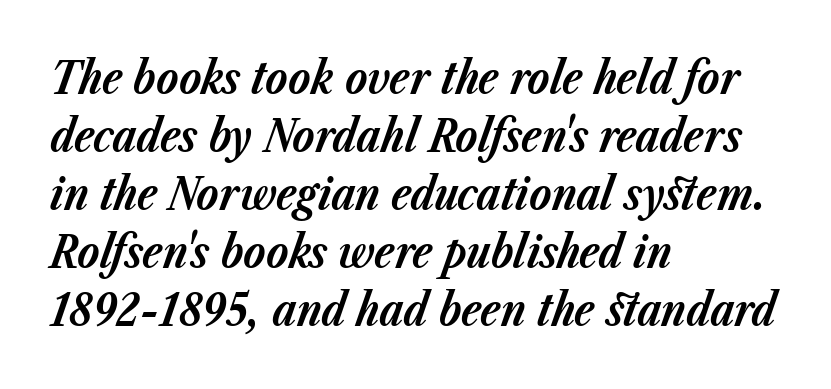
A typesetter would call this proportional, since set widths differ per character. Check under the words: just untouched page. Its strokes are broad and dark, the hallmark of bold type. These lines were composed using italics.
